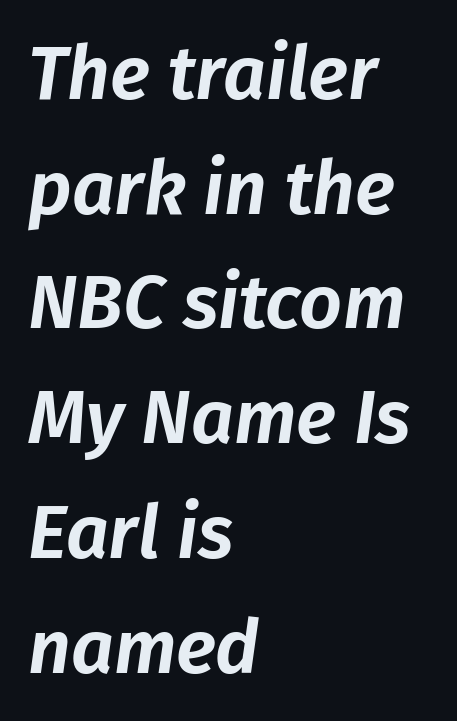
Q: Is the text italic (slanted)? A: Yes, it leans right by about 8 degrees.
Q: Is the text underlined? A: No.
Q: How is the paragraph aligned? A: Left-aligned.
Q: Is the spacing between letters normal or unusually wide? A: Normal.
Q: Is the spacing between lines tight, normal or loose? A: Normal.
Q: Width (condensed, normal, or wide)? A: Normal.
Q: Stroke contrast? A: Low.
Q: x-height? A: Medium.
Q: Monospaced? A: No.
